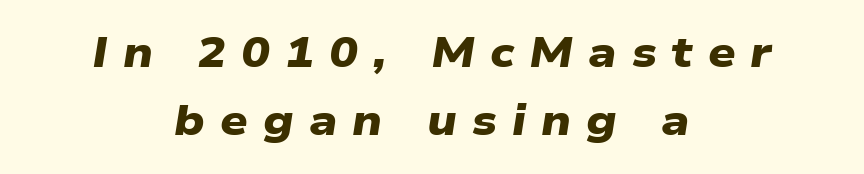
{"serif": "no", "bold": "yes", "weight": "heavy", "width": "wide", "stroke_contrast": "low", "x_height": "medium", "monospaced": "no", "underline": "no", "align": "center", "line_spacing": "normal", "line_spacing_ratio": 1.58, "letter_spacing": "wide", "letter_spacing_em": 0.35, "glyph_px": 43}
